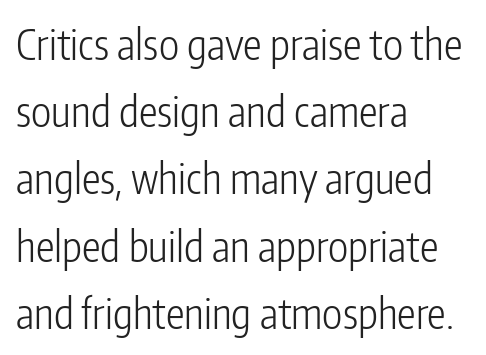
{"serif": "no", "italic": "no", "bold": "no", "weight": "light", "width": "condensed", "stroke_contrast": "low", "x_height": "medium", "monospaced": "no", "underline": "no", "align": "left", "line_spacing": "normal", "line_spacing_ratio": 1.6, "letter_spacing": "normal", "letter_spacing_em": 0.0, "glyph_px": 42}
